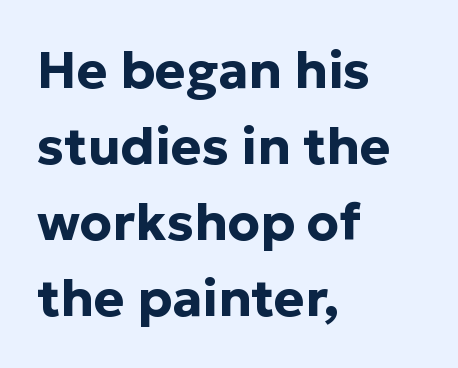
Underline: absent. Is this a fixed-width face? No — the glyphs have proportional, varying widths. Short note: letters normally spaced. Heavy, bold letterforms. The letters stand upright; this is a roman face.
